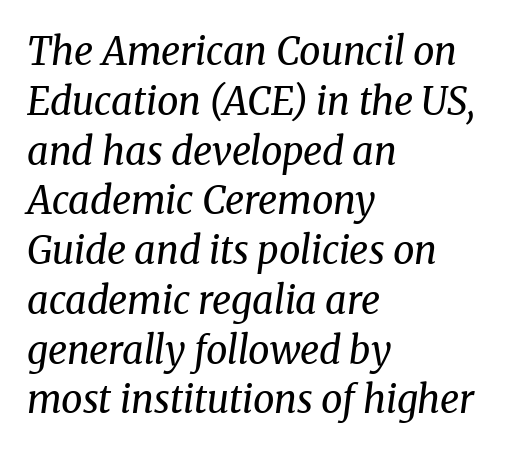
The image shows 38 px regular-weight serif type, italic (leaning right); set left-aligned, normal line spacing (1.31x), normal letter spacing, not underlined; medium stroke contrast and a medium x-height.
